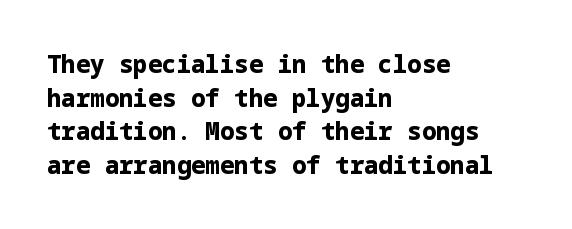
Any mark beneath the type? The region is blank. Regular leading. The face used here is rendered with its standard letterfit. These words are printed bold, with thick strokes throughout. Italic? Not at all — the glyphs are vertical. Left-aligned paragraph, ragged on the right.
